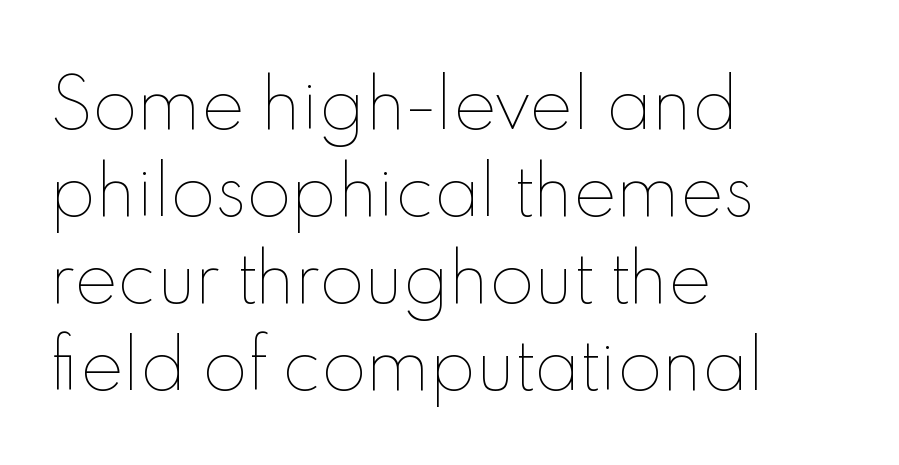
{"italic": "no", "bold": "no", "weight": "thin", "width": "normal", "x_height": "small", "monospaced": "no", "underline": "no", "align": "left", "line_spacing": "normal", "line_spacing_ratio": 1.32, "letter_spacing": "normal", "letter_spacing_em": 0.0, "glyph_px": 66}
